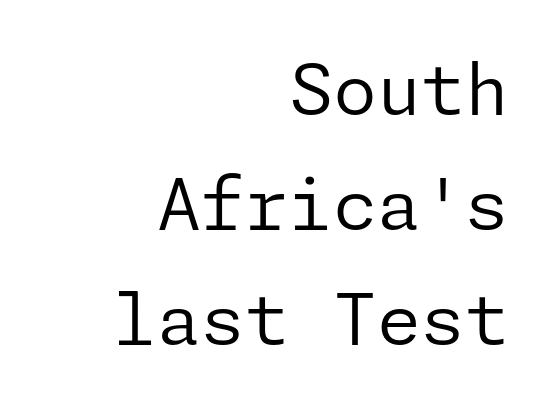
The image shows 71 px regular-weight sans-serif type, upright; set right-aligned, normal line spacing (1.62x), normal letter spacing, not underlined; low stroke contrast and a medium x-height.
